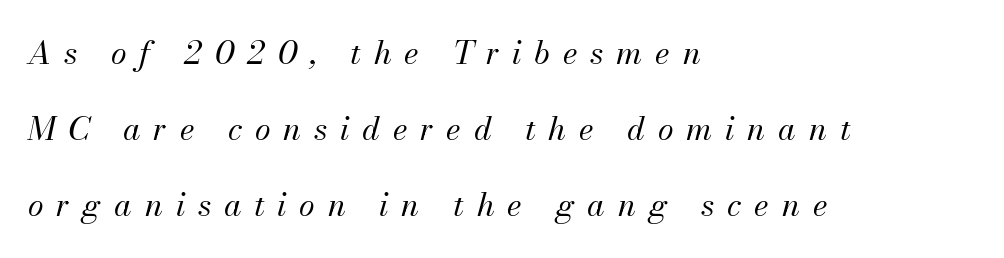
Q: Is the text bold? A: No.
Q: Is the text italic (slanted)? A: Yes, it leans right by about 13 degrees.
Q: Is the text underlined? A: No.
Q: How is the paragraph aligned? A: Left-aligned.
Q: Is the spacing between letters normal or unusually wide? A: Unusually wide.
Q: Is the spacing between lines tight, normal or loose? A: Loose.
Q: Width (condensed, normal, or wide)? A: Normal.
Q: Stroke contrast? A: Medium.
Q: x-height? A: Small.
Q: Monospaced? A: No.
